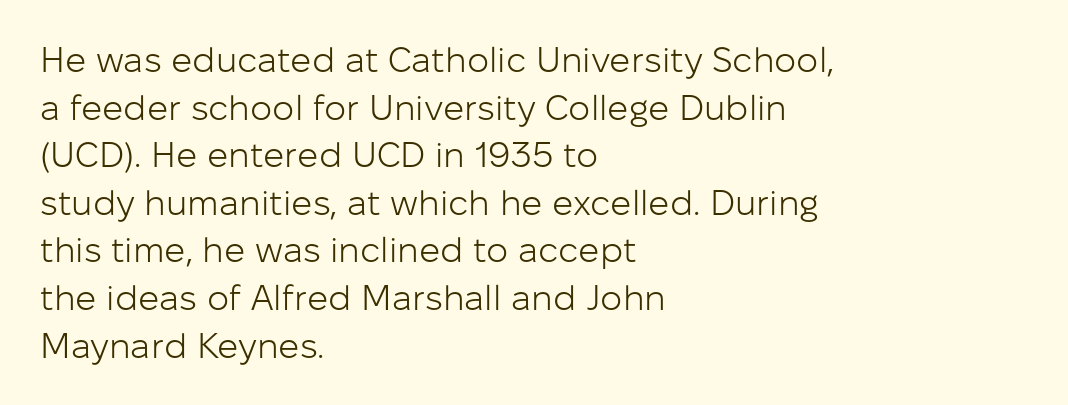
The lines in this sample share a left origin and differ only in where they stop. The area under the type is left untouched. Nope, not italic — everything's standing straight. The cut favours lightness, reaching ordinary text weight at its darkest.
